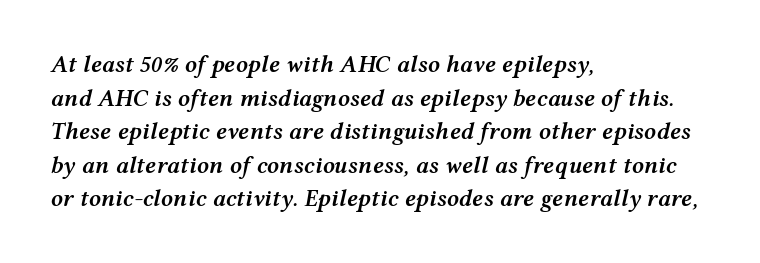
The tracking reads as untouched default to a designer's eye. Normally led — the rows are evenly, conventionally spaced. This rendering features lettering with no underline. This sample is left-justified, so line endings fall wherever the words run out. Posture: slanted. This is moderately heavy type, rendered in semibold.
